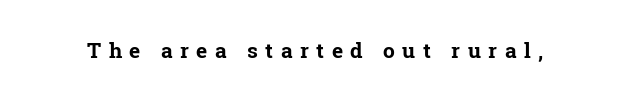
Type without underlining. Do the letters lean? They stand straight. Letter spacing: wide. This is heavy type, rendered in bold.
